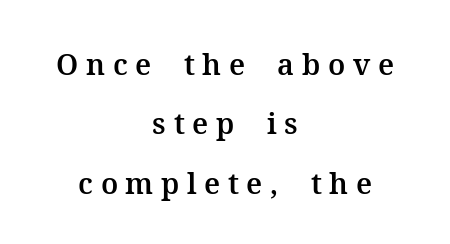
Q: Is the text italic (slanted)? A: No, it is upright.
Q: Is the typeface a serif or a sans-serif typeface? A: Serif.
Q: Is the text underlined? A: No.
Q: How is the paragraph aligned? A: Centered.
Q: Is the spacing between letters normal or unusually wide? A: Unusually wide.
Q: Is the spacing between lines tight, normal or loose? A: Loose.
Q: Width (condensed, normal, or wide)? A: Normal.
Q: Stroke contrast? A: Medium.
Q: x-height? A: Medium.
Q: Monospaced? A: No.
